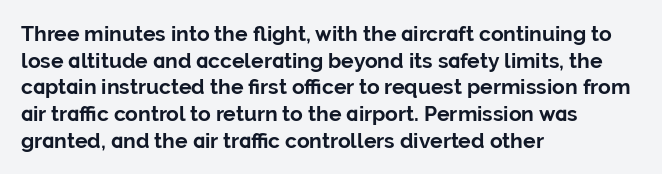
The image shows 21 px bold type, upright; set left-aligned, normal line spacing (1.27x), normal letter spacing, not underlined.
